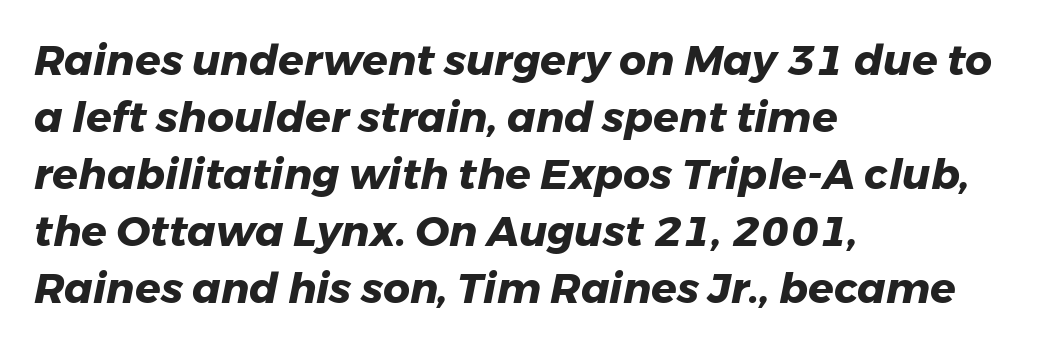
The block of text has a typical density, with ordinary space between rows. The letters are slanted; this is an italic face. Does the weight exceed regular? Yes, all the way to bold. Compared with typical body copy, the letter spacing here is the same.
